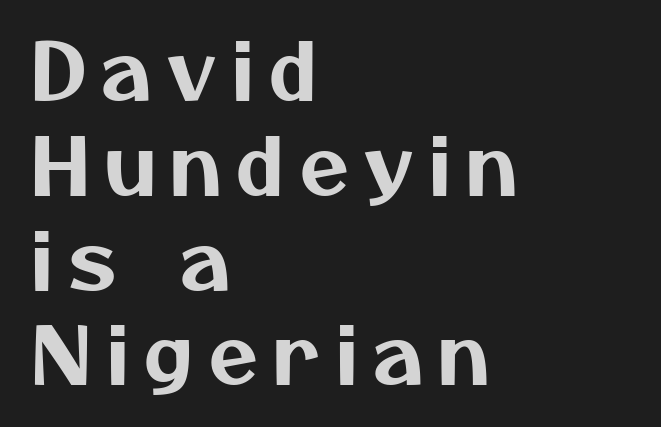
Q: Is the typeface a serif or a sans-serif typeface? A: Sans-serif.
Q: Is the text underlined? A: No.
Q: How is the paragraph aligned? A: Left-aligned.
Q: Is the spacing between letters normal or unusually wide? A: Unusually wide.
Q: Width (condensed, normal, or wide)? A: Normal.
Q: Stroke contrast? A: Medium.
Q: x-height? A: Medium.
Q: Monospaced? A: No.
